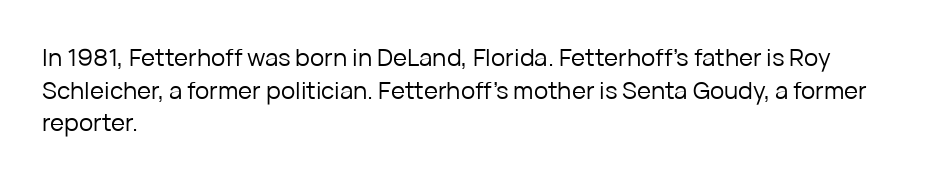
The image shows 24 px text type, upright; set left-aligned, normal line spacing (1.36x), normal letter spacing, not underlined.
